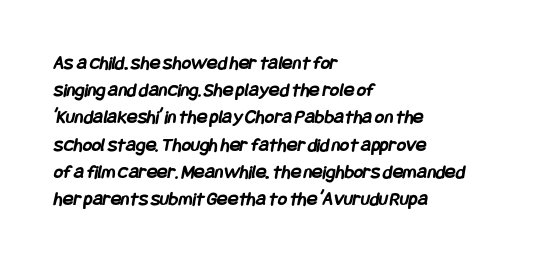
Pretty heavy lettering here — definitely bold. The area under the type is left untouched. The lines in this sample share a left origin and differ only in where they stop. These lines keep a tight, regular rhythm from letter to letter. Line spacing here is normal.
